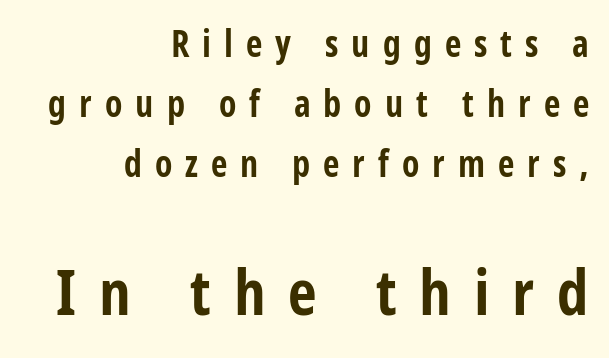
The image shows 63 px bold, condensed sans-serif type, upright; set right-aligned, normal line spacing (1.67x), unusually wide letter spacing (+0.36 em), not underlined; the second (bottom) block is 1.75x larger; low stroke contrast and a large x-height.
